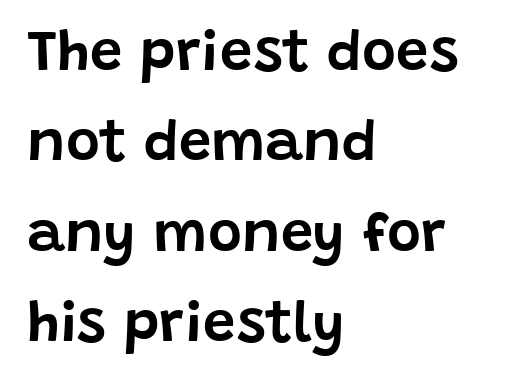
Q: Is the text italic (slanted)? A: No, it is upright.
Q: Is the typeface a serif or a sans-serif typeface? A: Sans-serif.
Q: Is the text underlined? A: No.
Q: How is the paragraph aligned? A: Left-aligned.
Q: Is the spacing between letters normal or unusually wide? A: Normal.
Q: Is the spacing between lines tight, normal or loose? A: Normal.
Q: Width (condensed, normal, or wide)? A: Normal.
Q: Stroke contrast? A: Low.
Q: x-height? A: Large.
Q: Monospaced? A: No.
